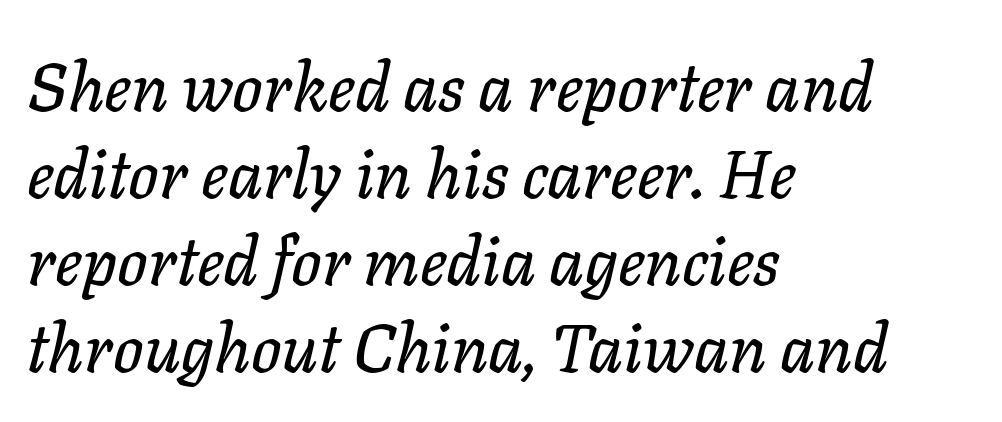
{"italic": "yes", "lean": "right", "slant_degrees": 11, "width": "normal", "stroke_contrast": "low", "x_height": "medium", "monospaced": "no", "underline": "no", "align": "left", "line_spacing": "normal", "line_spacing_ratio": 1.3, "letter_spacing": "normal", "letter_spacing_em": 0.0, "glyph_px": 67}
